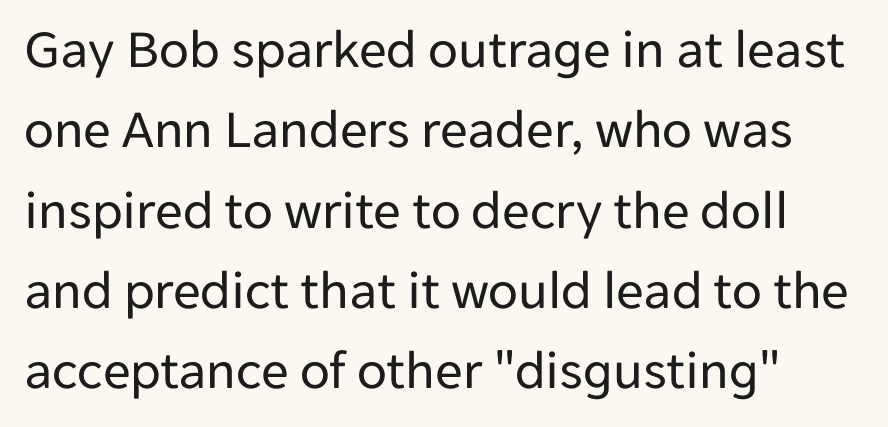
Q: Is the text bold? A: No.
Q: Is the text italic (slanted)? A: No, it is upright.
Q: Is the typeface a serif or a sans-serif typeface? A: Sans-serif.
Q: Is the text underlined? A: No.
Q: Is the spacing between letters normal or unusually wide? A: Normal.
Q: Is the spacing between lines tight, normal or loose? A: Normal.
Q: Width (condensed, normal, or wide)? A: Normal.
Q: Stroke contrast? A: Low.
Q: x-height? A: Medium.
Q: Monospaced? A: No.
